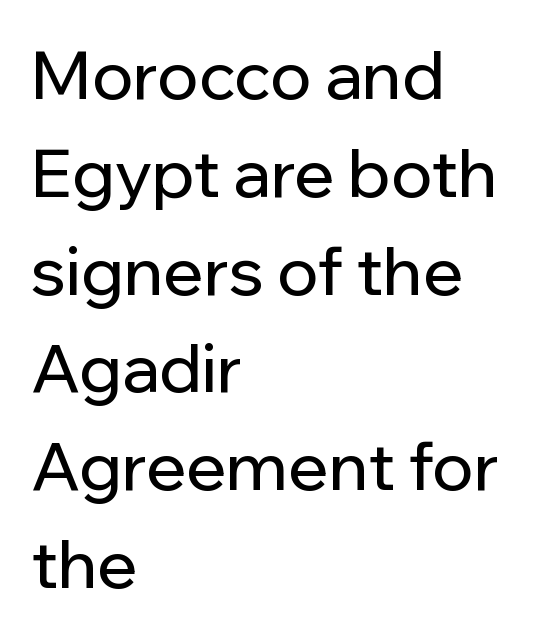
Q: Is the text italic (slanted)? A: No, it is upright.
Q: Is the typeface a serif or a sans-serif typeface? A: Sans-serif.
Q: Is the text underlined? A: No.
Q: How is the paragraph aligned? A: Left-aligned.
Q: Is the spacing between letters normal or unusually wide? A: Normal.
Q: Is the spacing between lines tight, normal or loose? A: Normal.
Q: Width (condensed, normal, or wide)? A: Normal.
Q: Stroke contrast? A: Low.
Q: x-height? A: Medium.
Q: Monospaced? A: No.
